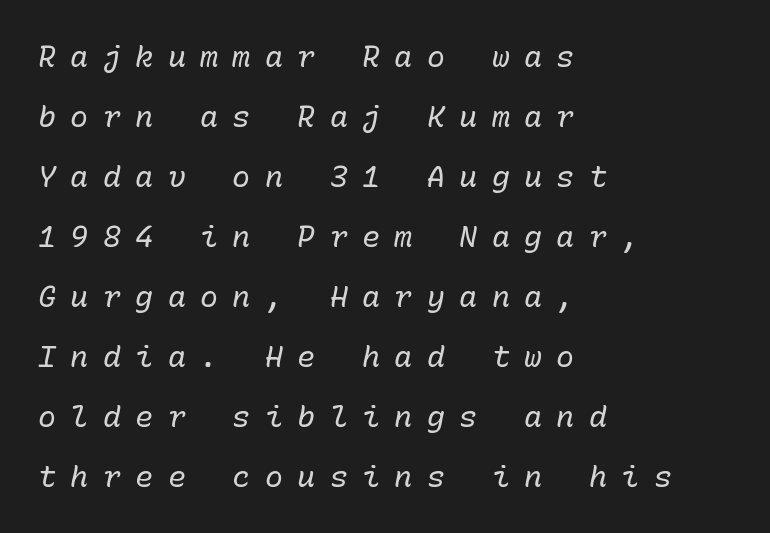
The gap between lines stays unmarked. Caption: multi-line text, flush left, ragged right. Compared with typical body copy, the letter spacing here is much looser. Weight class: somewhere from thin through regular. Observe the lean: these are italic letterforms.
